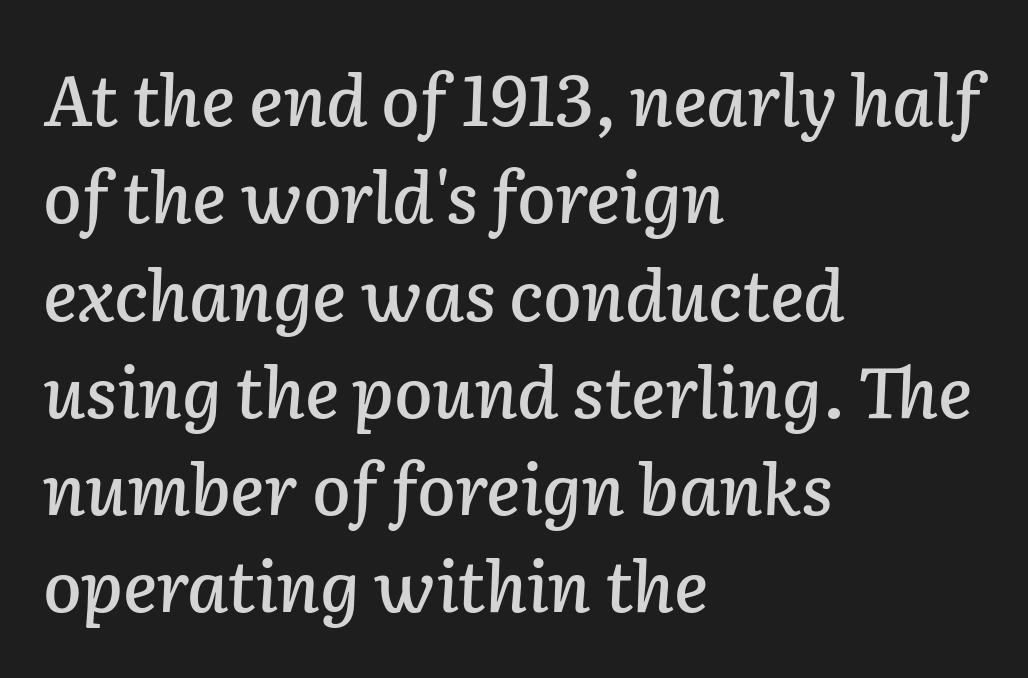
There is no visible air inserted between adjacent glyphs. Style check: oblique. Each letter keeps its own natural width here, so spacing adapts to shape. Vertically, the passage feels balanced, rows spaced as you'd expect. Typeset ragged right — the left edge is the straight one. Descenders are the only things crossing below the line.
